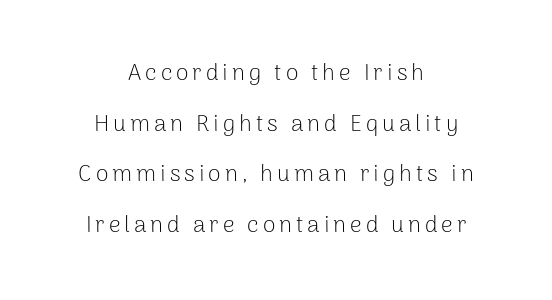
The image shows 23 px text type, upright; set centered, loose line spacing (2.2x), not underlined.
